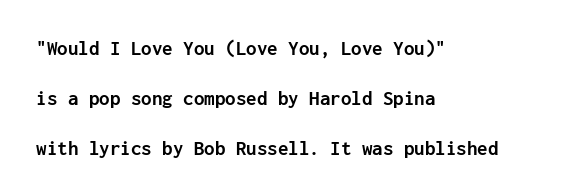
Bold? Absolutely — the strokes are thick and heavy. Quick note: interline space is abundant. Decoration check: the copy has no underline. Nothing unusual about the tracking: characters are spaced as the font intends. Ascenders rise straight up at ninety degrees. Which margin do the lines hug? The left one — the right edge is uneven.
